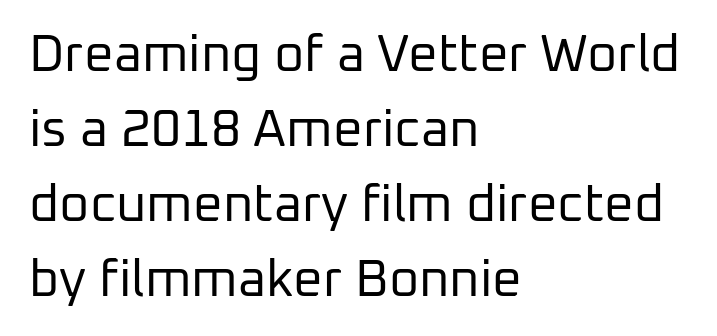
{"serif": "no", "italic": "no", "bold": "no", "weight": "regular", "width": "normal", "stroke_contrast": "low", "x_height": "medium", "monospaced": "no", "underline": "no", "align": "left", "line_spacing": "normal", "line_spacing_ratio": 1.44, "letter_spacing": "normal", "letter_spacing_em": 0.0, "glyph_px": 52}
